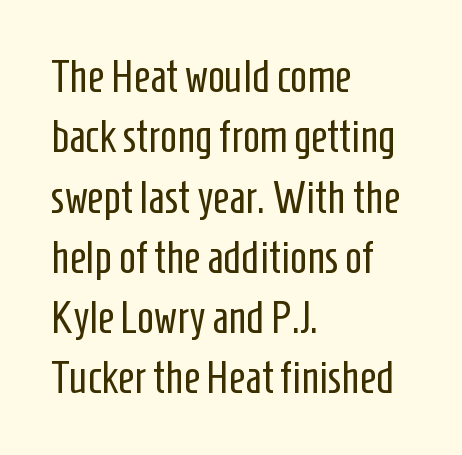
The image shows 45 px regular-weight, condensed sans-serif type, upright; set left-aligned, normal line spacing (1.34x), normal letter spacing, not underlined; low stroke contrast and a medium x-height.
